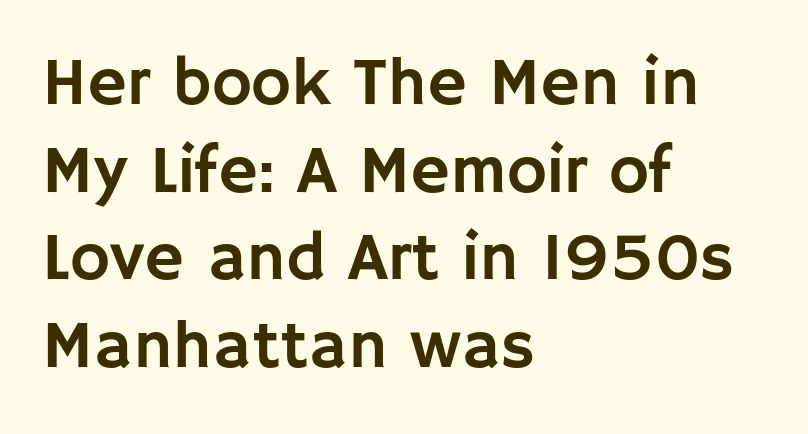
{"serif": "no", "italic": "no", "width": "normal", "stroke_contrast": "low", "x_height": "large", "monospaced": "no", "underline": "no", "align": "left", "line_spacing": "normal", "line_spacing_ratio": 1.29, "letter_spacing": "normal", "letter_spacing_em": 0.0, "glyph_px": 68}
